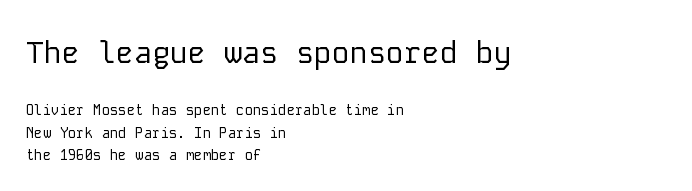
Q: Is the text bold? A: No.
Q: Is the text italic (slanted)? A: No, it is upright.
Q: Is the typeface a serif or a sans-serif typeface? A: Sans-serif.
Q: Is the text underlined? A: No.
Q: How is the paragraph aligned? A: Left-aligned.
Q: Is the spacing between letters normal or unusually wide? A: Normal.
Q: Is the spacing between lines tight, normal or loose? A: Normal.
Q: Which block of text is set in a larger size, the first (top) or the second (bottom)? A: The first (top) one.
Q: Width (condensed, normal, or wide)? A: Normal.
Q: Stroke contrast? A: Low.
Q: x-height? A: Medium.
Q: Monospaced? A: Yes.
